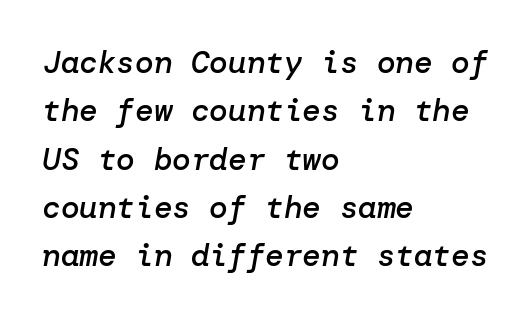
Q: Is the text bold? A: Semi-bold.
Q: Is the text italic (slanted)? A: Yes, it leans right by about 10 degrees.
Q: Is the text underlined? A: No.
Q: How is the paragraph aligned? A: Left-aligned.
Q: Is the spacing between letters normal or unusually wide? A: Normal.
Q: Is the spacing between lines tight, normal or loose? A: Normal.
Q: Width (condensed, normal, or wide)? A: Normal.
Q: Stroke contrast? A: Low.
Q: x-height? A: Medium.
